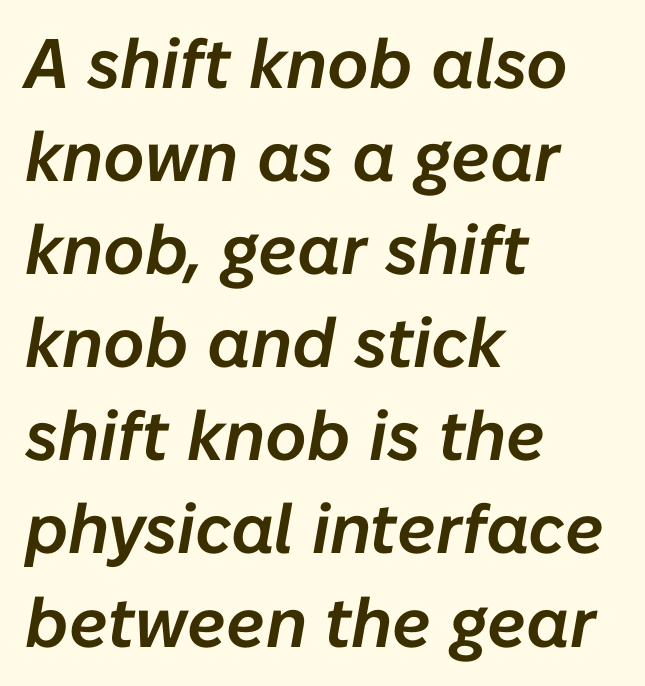
The image shows 70 px text type, italic (leaning right); set left-aligned, normal line spacing (1.33x), normal letter spacing, not underlined; low stroke contrast and a medium x-height.
